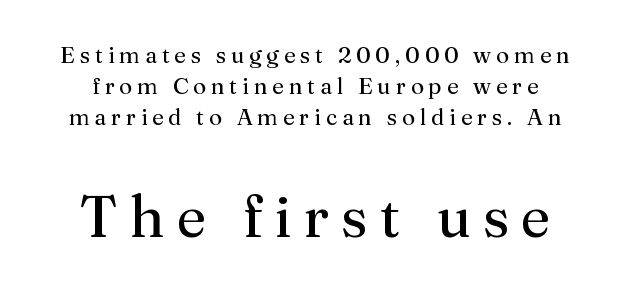
Q: Is the text bold? A: No.
Q: Is the text italic (slanted)? A: No, it is upright.
Q: Is the typeface a serif or a sans-serif typeface? A: Serif.
Q: Is the text underlined? A: No.
Q: Is the spacing between letters normal or unusually wide? A: Unusually wide.
Q: Is the spacing between lines tight, normal or loose? A: Normal.
Q: Which block of text is set in a larger size, the first (top) or the second (bottom)? A: The second (bottom) one.
Q: Width (condensed, normal, or wide)? A: Normal.
Q: Stroke contrast? A: Medium.
Q: x-height? A: Medium.
Q: Monospaced? A: No.
